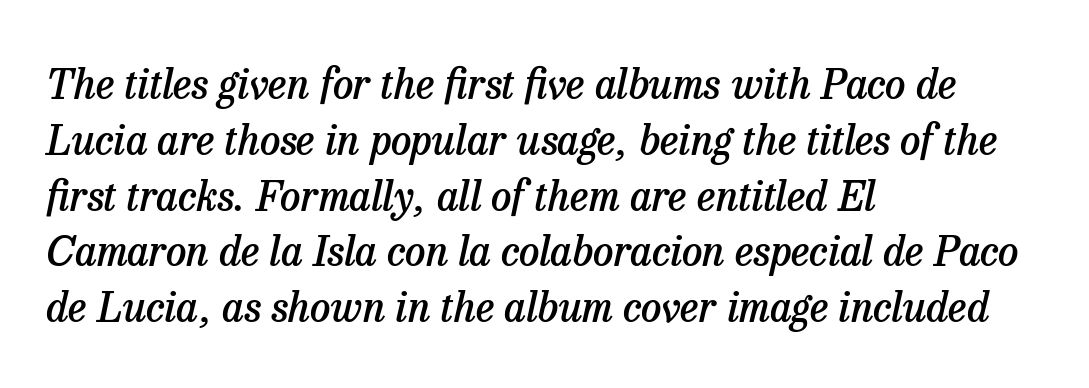
Q: Is the text bold? A: Semi-bold.
Q: Is the text italic (slanted)? A: Yes, it leans right by about 13 degrees.
Q: Is the typeface a serif or a sans-serif typeface? A: Serif.
Q: Is the text underlined? A: No.
Q: How is the paragraph aligned? A: Left-aligned.
Q: Is the spacing between letters normal or unusually wide? A: Normal.
Q: Is the spacing between lines tight, normal or loose? A: Normal.
Q: Width (condensed, normal, or wide)? A: Normal.
Q: Stroke contrast? A: Low.
Q: x-height? A: Medium.
Q: Monospaced? A: No.
